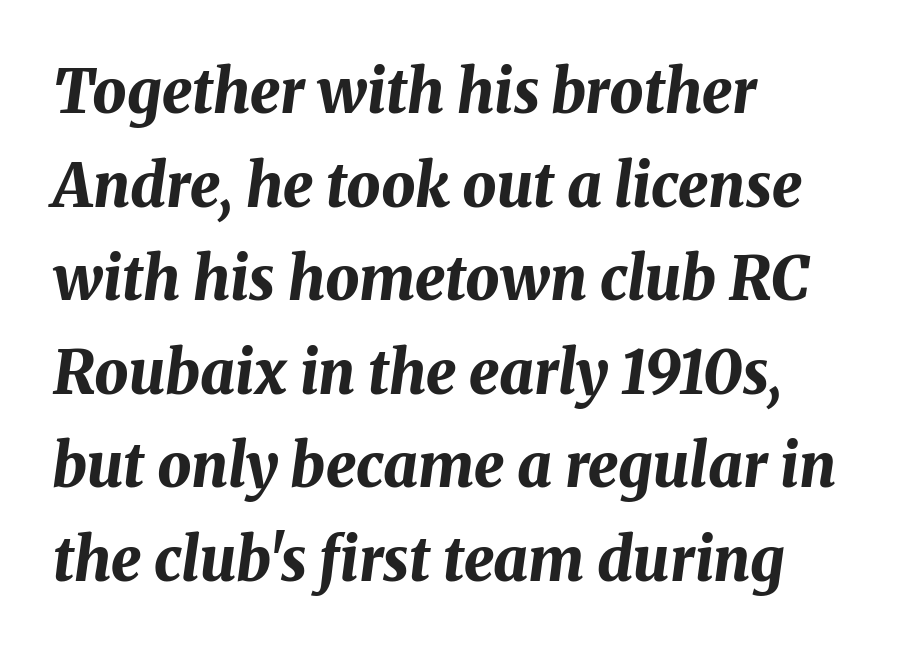
The image shows 60 px bold type, italic (leaning right); set left-aligned, normal line spacing (1.56x), normal letter spacing, not underlined; medium stroke contrast and a medium x-height.
